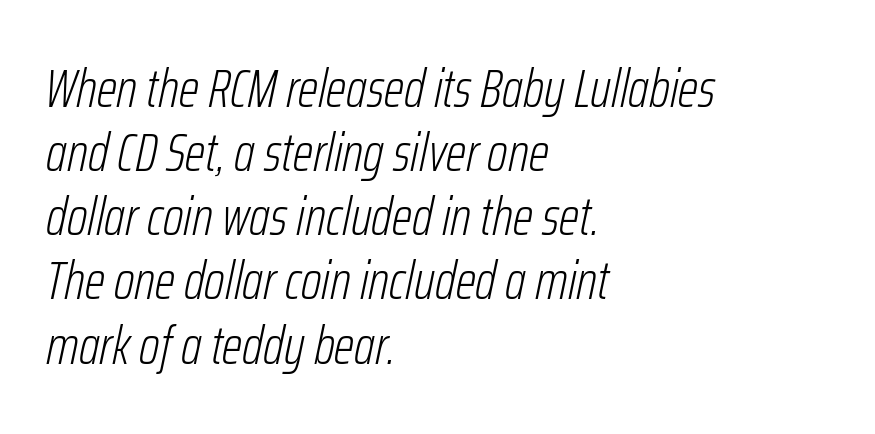
The image shows 53 px light, condensed type, italic (leaning right); set left-aligned, line spacing 1.21x, normal letter spacing, not underlined; low stroke contrast and a medium x-height.
